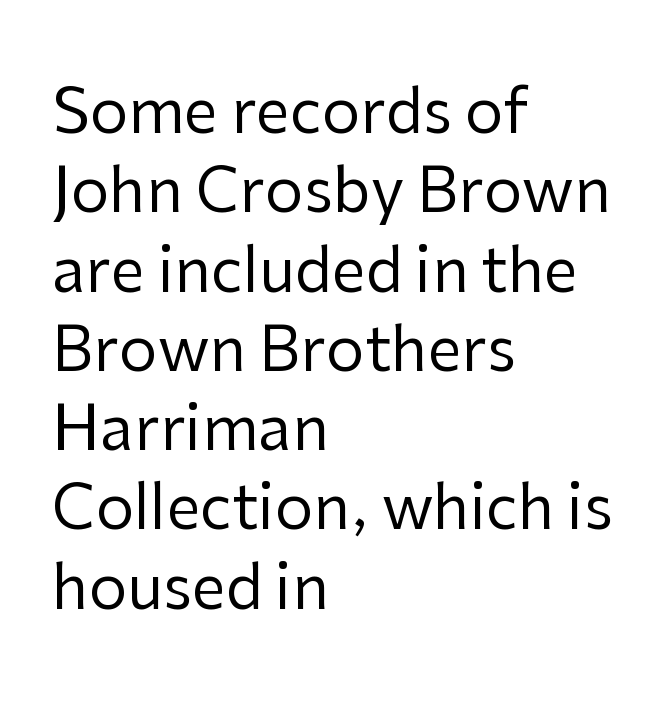
Underlining? Definitely not there. Spacing verdict: proportional, widths tailored to each character. Typographically, this falls in the sans-serif category. No italicization has been applied; the sample stays upright. Line starts are locked; line ends wander.
